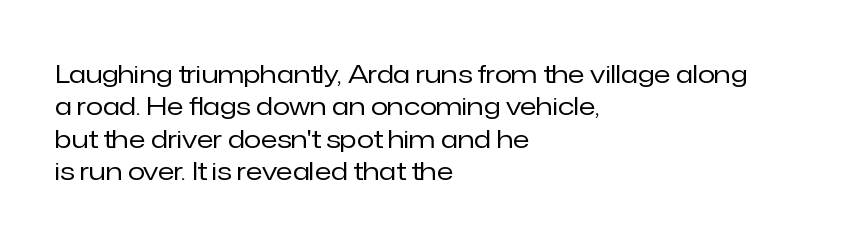
The image shows 25 px text type, upright; set left-aligned, normal line spacing (1.3x), normal letter spacing, not underlined.
